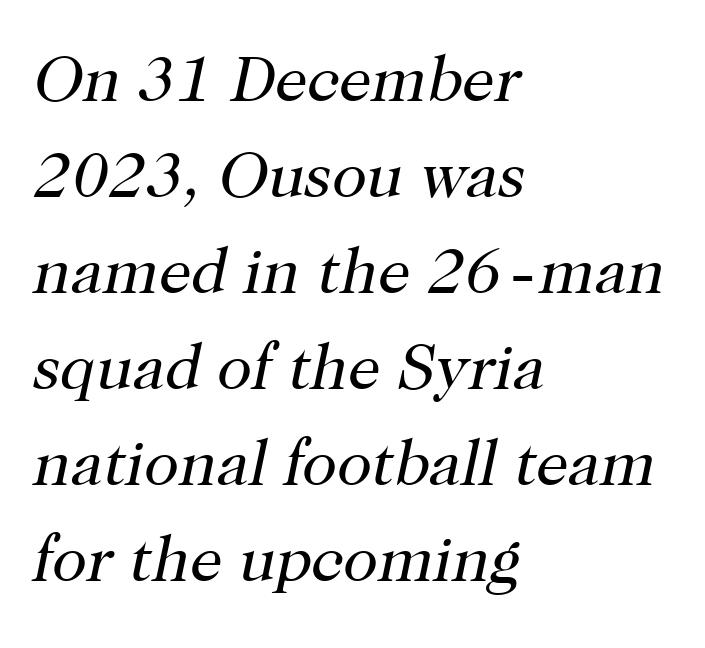
The image shows 64 px regular-weight serif type, italic (leaning right); set left-aligned, normal line spacing (1.5x), normal letter spacing, not underlined; high stroke contrast and a medium x-height.
